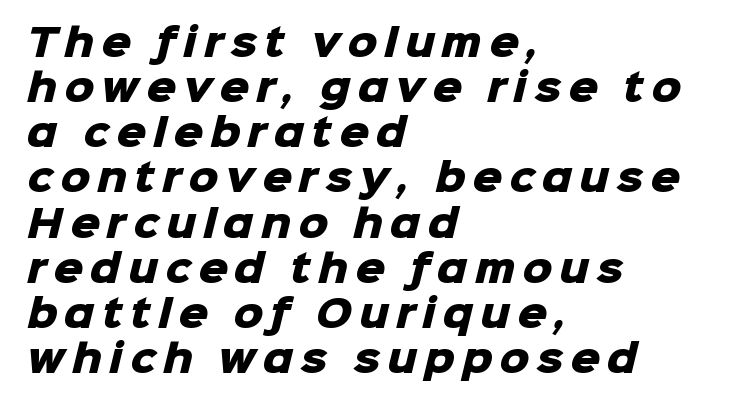
The image shows 37 px heavy sans-serif type; set left-aligned, line spacing 1.22x, not underlined; low stroke contrast and a medium x-height.
